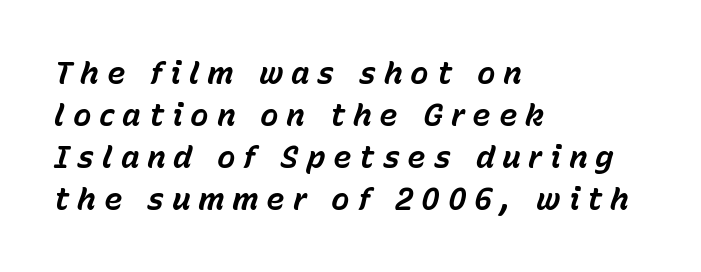
{"italic": "yes", "lean": "right", "slant_degrees": 15, "bold": "yes", "weight": "bold", "width": "normal", "stroke_contrast": "low", "x_height": "medium", "monospaced": "no", "underline": "no", "align": "left", "line_spacing": "normal", "line_spacing_ratio": 1.35, "letter_spacing": "wide", "letter_spacing_em": 0.25, "glyph_px": 31}
